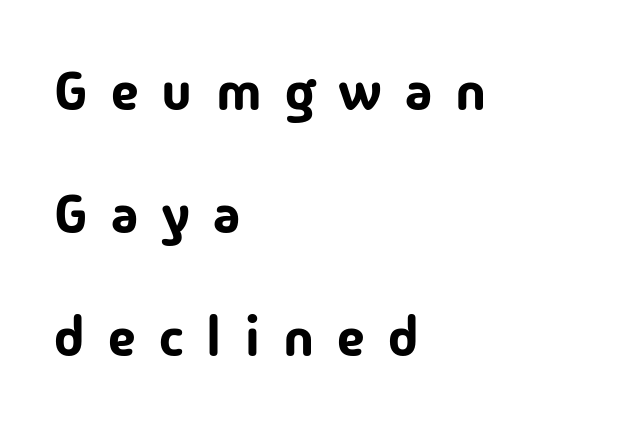
Q: Is the text italic (slanted)? A: No, it is upright.
Q: Is the typeface a serif or a sans-serif typeface? A: Sans-serif.
Q: Is the text underlined? A: No.
Q: How is the paragraph aligned? A: Left-aligned.
Q: Is the spacing between letters normal or unusually wide? A: Unusually wide.
Q: Is the spacing between lines tight, normal or loose? A: Loose.
Q: Width (condensed, normal, or wide)? A: Normal.
Q: Stroke contrast? A: Low.
Q: x-height? A: Medium.
Q: Monospaced? A: No.
